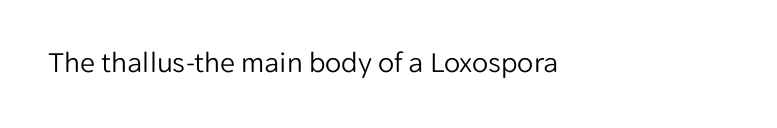
Words float on clear page, feet unadorned. Style check: upright. These glyphs show unthickened strokes, regular width or finer. Is this a fixed-width face? No — the glyphs have proportional, varying widths.
